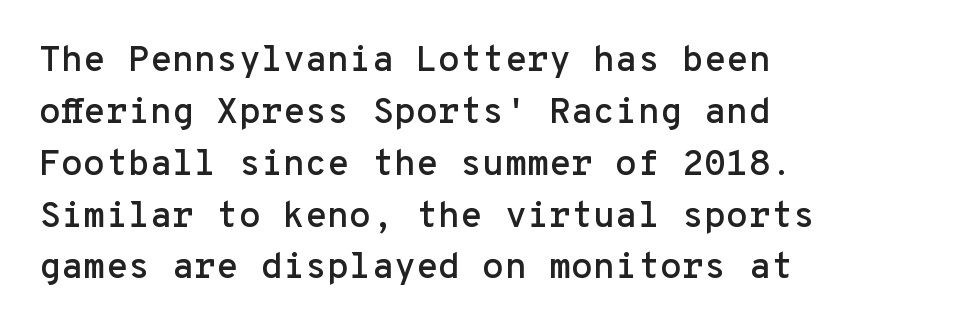
The image shows 36 px sans-serif type, upright, monospaced; set left-aligned, normal line spacing (1.44x), normal letter spacing, not underlined; low stroke contrast and a medium x-height.
